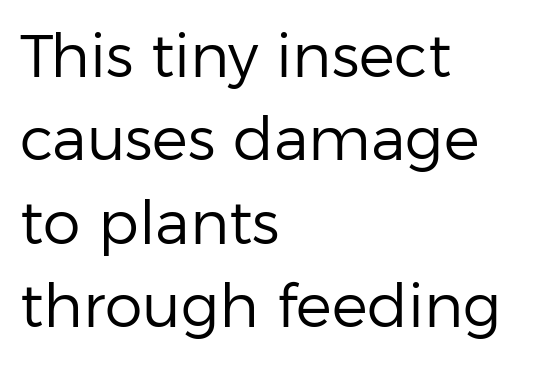
{"serif": "no", "italic": "no", "bold": "no", "weight": "regular", "width": "normal", "stroke_contrast": "low", "x_height": "medium", "monospaced": "no", "underline": "no", "align": "left", "line_spacing": "normal", "line_spacing_ratio": 1.39, "letter_spacing": "normal", "letter_spacing_em": 0.0, "glyph_px": 60}
